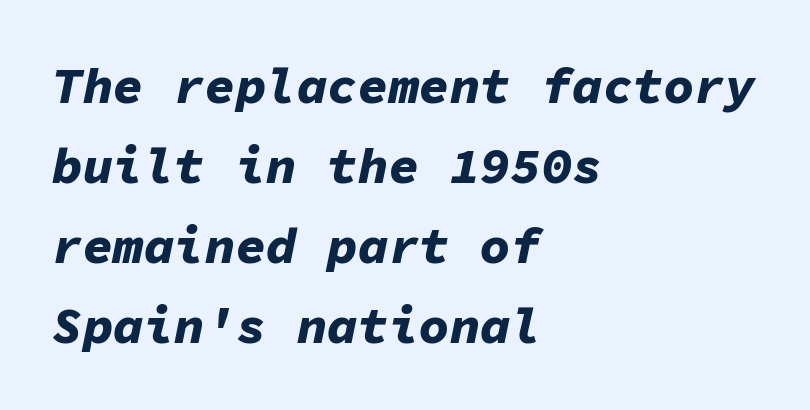
{"italic": "yes", "lean": "right", "slant_degrees": 11, "bold": "yes", "weight": "bold", "width": "normal", "stroke_contrast": "low", "x_height": "medium", "monospaced": "yes", "underline": "no", "align": "left", "line_spacing": "normal", "line_spacing_ratio": 1.57, "letter_spacing": "normal", "letter_spacing_em": 0.0, "glyph_px": 51}
